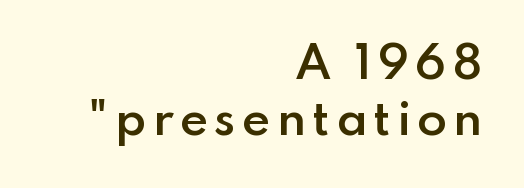
Posture: upright roman. The compositor pushed each line to the right boundary. These lines are composed in type without serifs. Is there much room between lines? A standard amount, neither cramped nor airy. A semibold gives these letters moderate extra thickness, short of bold.
